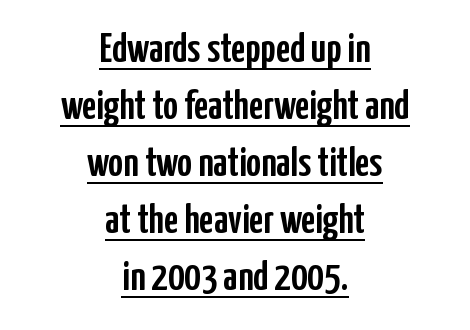
{"serif": "no", "italic": "no", "width": "condensed", "stroke_contrast": "low", "x_height": "medium", "monospaced": "no", "underline": "yes", "align": "center", "line_spacing": "normal", "line_spacing_ratio": 1.39, "letter_spacing": "normal", "letter_spacing_em": 0.0, "glyph_px": 41}
